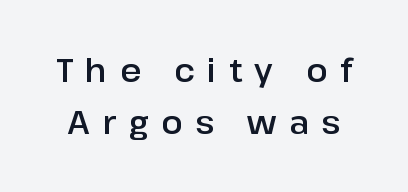
{"serif": "no", "italic": "no", "width": "normal", "stroke_contrast": "low", "x_height": "medium", "monospaced": "no", "underline": "no", "line_spacing": "normal", "line_spacing_ratio": 1.63, "letter_spacing": "wide", "letter_spacing_em": 0.39, "glyph_px": 32}
